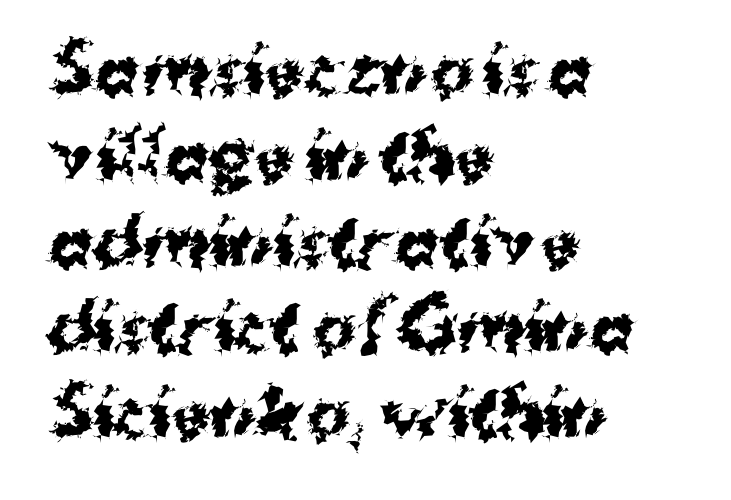
{"serif": "no", "bold": "yes", "weight": "bold", "width": "normal", "stroke_contrast": "medium", "x_height": "medium", "monospaced": "no", "underline": "no", "align": "left", "line_spacing": "normal", "line_spacing_ratio": 1.32, "letter_spacing": "normal", "letter_spacing_em": 0.0, "glyph_px": 65}
